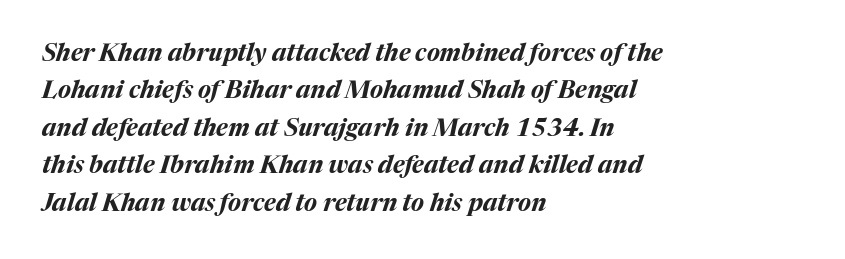
The image shows 24 px bold type, italic (leaning right); set left-aligned, normal line spacing (1.56x), normal letter spacing, not underlined.
